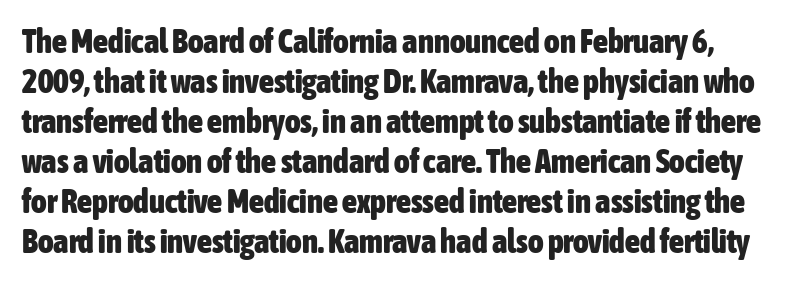
Varying glyph widths throughout — classic text-font behaviour. Letters rest on an invisible, unmarked baseline. The face used here is a sans, in the tradition of grotesques and geometrics. Spacing between characters is what you'd get straight out of the box.
